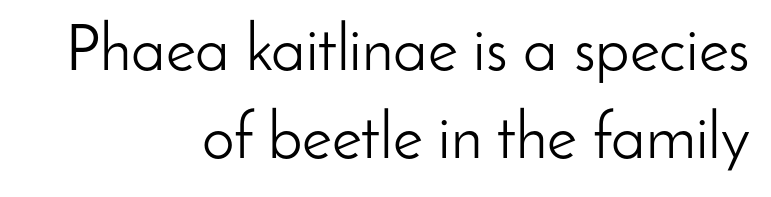
Q: Is the text bold? A: No.
Q: Is the text italic (slanted)? A: No, it is upright.
Q: Is the typeface a serif or a sans-serif typeface? A: Sans-serif.
Q: Is the text underlined? A: No.
Q: How is the paragraph aligned? A: Right-aligned.
Q: Is the spacing between letters normal or unusually wide? A: Normal.
Q: Is the spacing between lines tight, normal or loose? A: Normal.
Q: Width (condensed, normal, or wide)? A: Normal.
Q: Stroke contrast? A: Low.
Q: x-height? A: Small.
Q: Monospaced? A: No.
